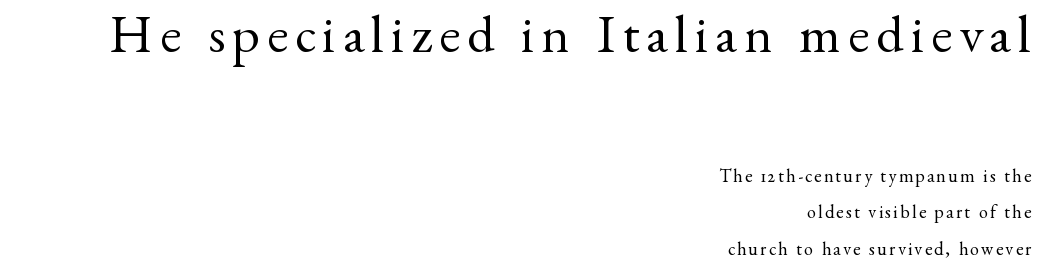
Q: Is the text bold? A: No.
Q: Is the text italic (slanted)? A: No, it is upright.
Q: Is the typeface a serif or a sans-serif typeface? A: Serif.
Q: Is the text underlined? A: No.
Q: How is the paragraph aligned? A: Right-aligned.
Q: Is the spacing between lines tight, normal or loose? A: Loose.
Q: Which block of text is set in a larger size, the first (top) or the second (bottom)? A: The first (top) one.
Q: Width (condensed, normal, or wide)? A: Normal.
Q: Stroke contrast? A: Medium.
Q: x-height? A: Small.
Q: Monospaced? A: No.
